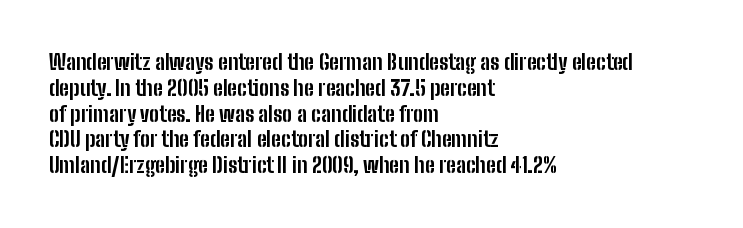
The letters stand upright; this is a roman face. Every row of glyphs begins at an identical x-position on the left. Between one letter and the next there's only the usual sliver of space. Caption: bold face, heavy strokes.
